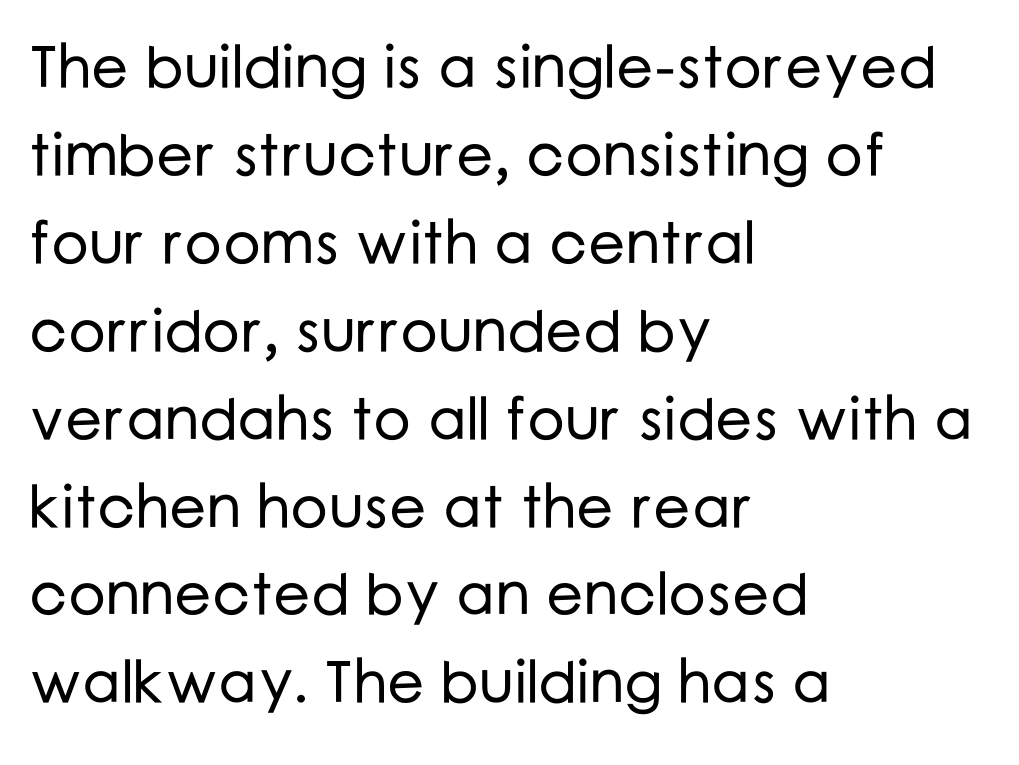
Descenders hang freely into open space. Normally led — the rows are evenly, conventionally spaced. Letter spacing: default. A classic flush-left, rag-right setting is used for this passage. Nope, not italic — everything's standing straight.
